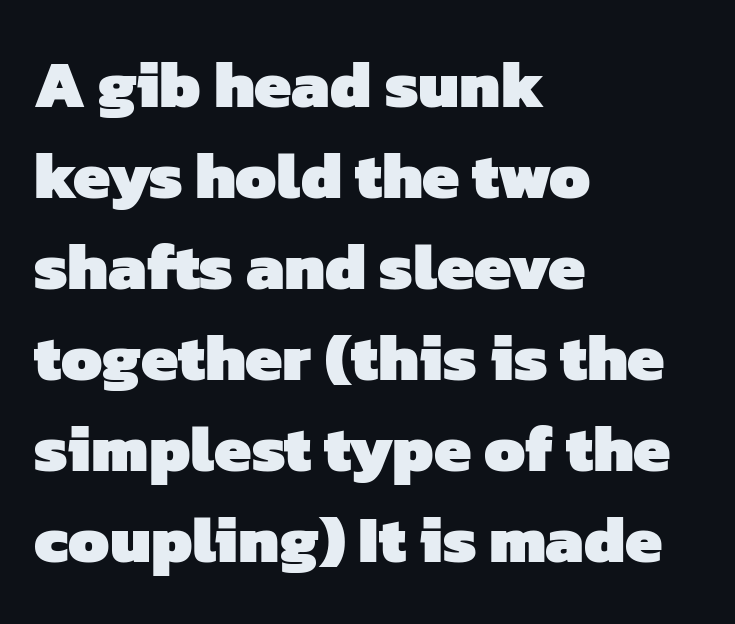
{"serif": "no", "bold": "yes", "weight": "heavy", "width": "normal", "stroke_contrast": "low", "x_height": "medium", "monospaced": "no", "underline": "no", "align": "left", "line_spacing": "normal", "line_spacing_ratio": 1.38, "letter_spacing": "normal", "letter_spacing_em": 0.0, "glyph_px": 66}
